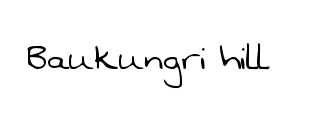
The designer went with a sans here, leaving each stem footless. The specimen omits any rule beneath the text block's lines. The passage shown is not bold in any degree. Proportional: the letters do not fall into vertical columns.
